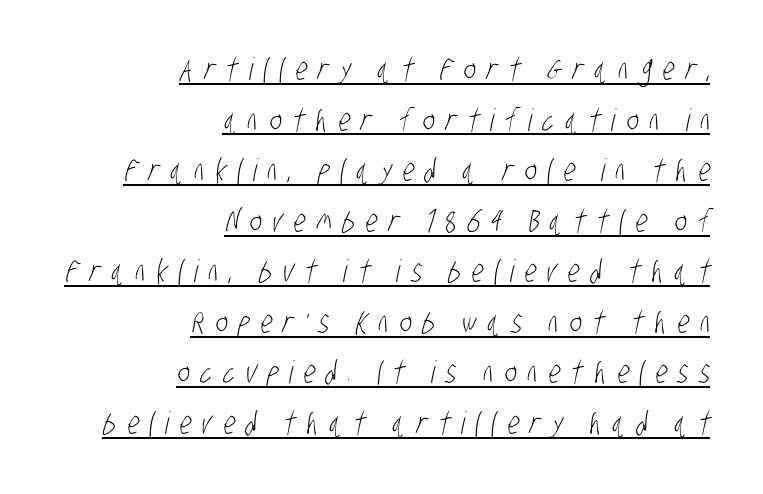
Q: Is the text bold? A: No.
Q: Is the typeface a serif or a sans-serif typeface? A: Sans-serif.
Q: Is the text underlined? A: Yes.
Q: How is the paragraph aligned? A: Right-aligned.
Q: Is the spacing between letters normal or unusually wide? A: Unusually wide.
Q: Is the spacing between lines tight, normal or loose? A: Normal.
Q: Width (condensed, normal, or wide)? A: Condensed.
Q: Stroke contrast? A: Low.
Q: x-height? A: Large.
Q: Monospaced? A: No.
